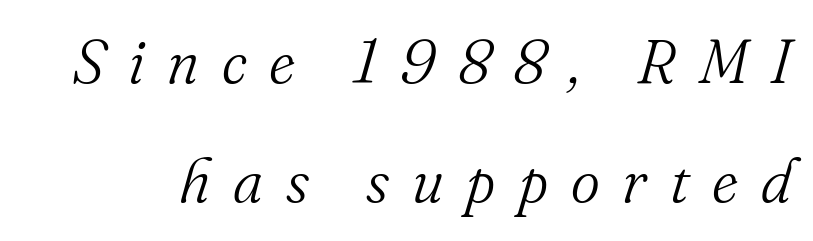
The image shows 62 px light serif type, italic (leaning right); set loose line spacing (1.92x), unusually wide letter spacing (+0.37 em), not underlined; medium stroke contrast and a small x-height.
